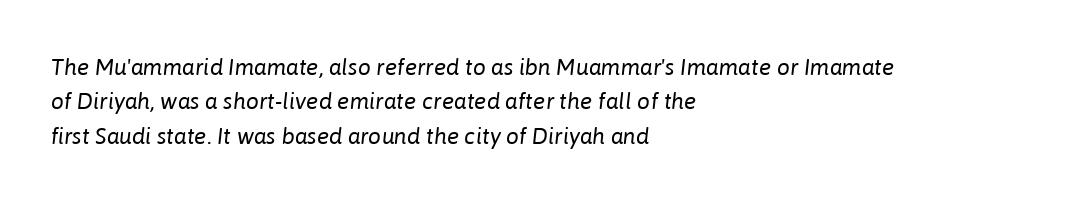
{"italic": "yes", "lean": "right", "slant_degrees": 6, "bold": "no", "underline": "no", "align": "left", "line_spacing": "normal", "line_spacing_ratio": 1.5, "letter_spacing": "normal", "letter_spacing_em": 0.0, "glyph_px": 23}
